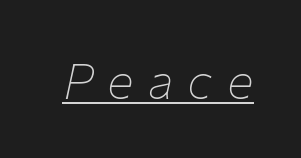
Loose tracking; the words dissolve into strings of separated letters. The weight tops out at a normal text grade. Italic? Definitely — the glyphs are oblique. The letters advance in unequal steps, a hallmark of proportional type.
